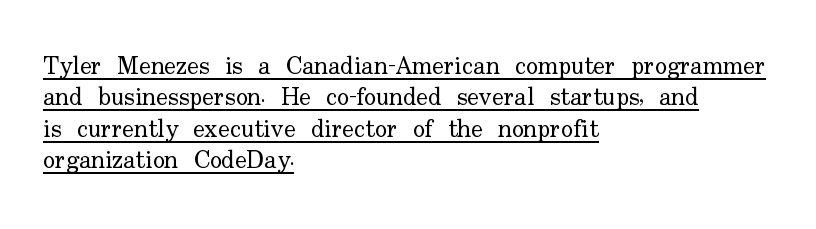
These lines keep a tight, regular rhythm from letter to letter. When letters stand straight like this, we call the style roman or upright. The block of text has a typical density, with ordinary space between rows. Each stroke keeps to a modest, everyday thickness or less. In CSS terms this would be text-align: left. Glance below the letters and you will spot a drawn line.
